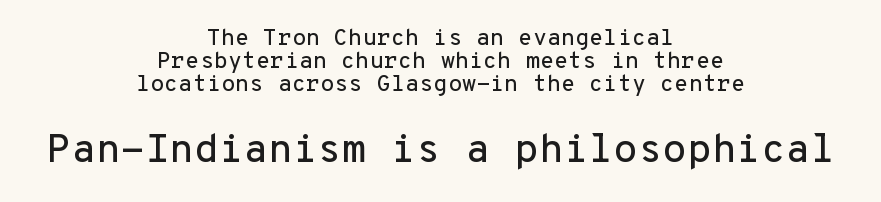
Q: Is the text italic (slanted)? A: No, it is upright.
Q: Is the typeface a serif or a sans-serif typeface? A: Sans-serif.
Q: Is the text underlined? A: No.
Q: How is the paragraph aligned? A: Centered.
Q: Is the spacing between letters normal or unusually wide? A: Normal.
Q: Is the spacing between lines tight, normal or loose? A: Tight.
Q: Which block of text is set in a larger size, the first (top) or the second (bottom)? A: The second (bottom) one.
Q: Width (condensed, normal, or wide)? A: Normal.
Q: Stroke contrast? A: Low.
Q: x-height? A: Medium.
Q: Monospaced? A: Yes.
